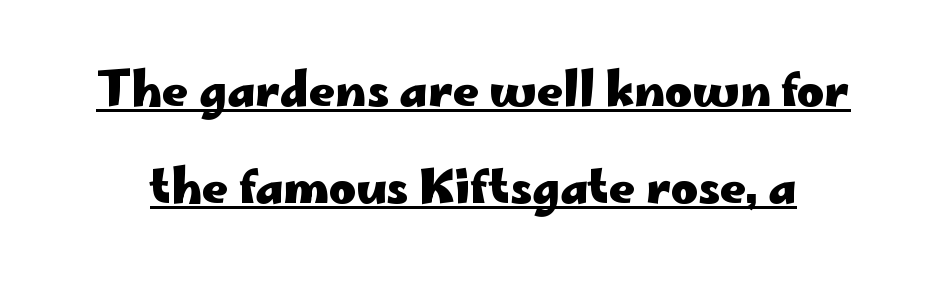
{"serif": "no", "italic": "no", "bold": "yes", "weight": "heavy", "width": "wide", "stroke_contrast": "low", "x_height": "small", "monospaced": "no", "underline": "yes", "line_spacing": "loose", "line_spacing_ratio": 2.11, "letter_spacing": "normal", "letter_spacing_em": 0.0, "glyph_px": 46}
